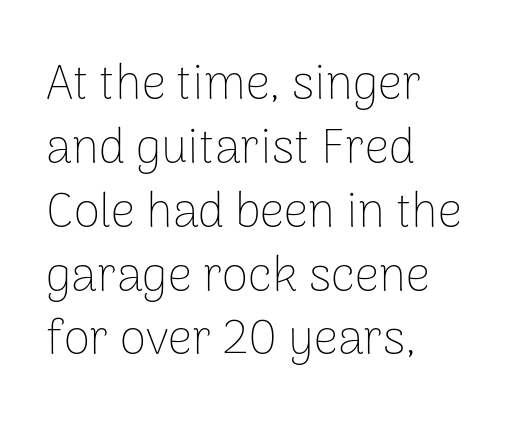
Unmarked baselines from the first word to the last. The leading is moderate, giving the passage an even texture. Classification — sans serif. The letters look calm and open, with moderate or lighter stems.
